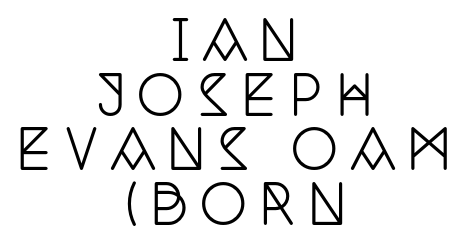
The image shows 53 px condensed serif type, upright; set centered, tight line spacing (1.03x), unusually wide letter spacing (+0.22 em), not underlined; low stroke contrast and a large x-height.
